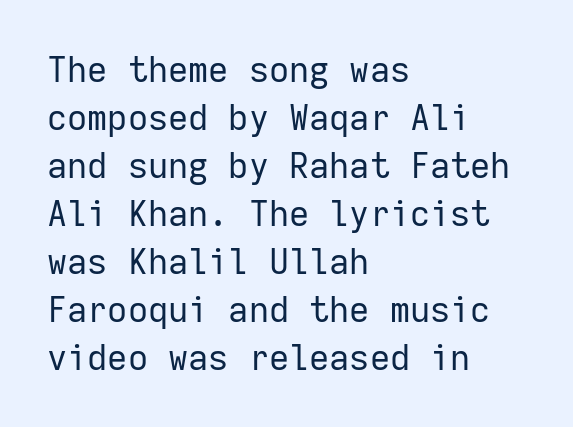
{"serif": "no", "italic": "no", "bold": "no", "weight": "regular", "width": "normal", "stroke_contrast": "low", "x_height": "medium", "monospaced": "yes", "underline": "no", "align": "left", "line_spacing": "normal", "line_spacing_ratio": 1.37, "letter_spacing": "normal", "letter_spacing_em": 0.0, "glyph_px": 35}
